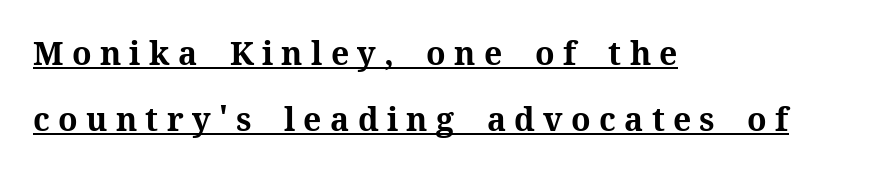
Substantial extra tracking has been applied to these lines. Heavy, bold letterforms. A baseline rule has been typeset under these characters. Posture: vertical.
